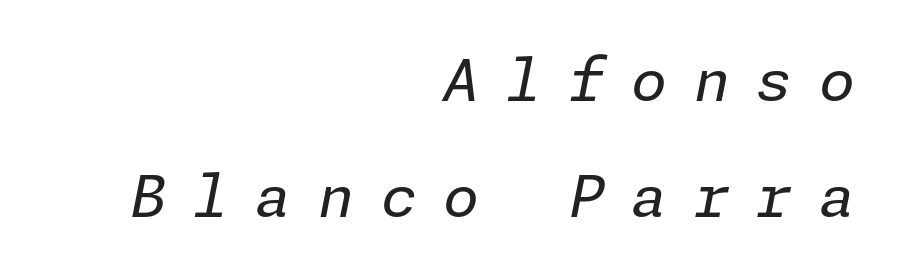
{"italic": "yes", "lean": "right", "slant_degrees": 11, "bold": "no", "weight": "regular", "width": "normal", "stroke_contrast": "low", "x_height": "medium", "underline": "no", "align": "right", "line_spacing": "loose", "line_spacing_ratio": 2.0, "letter_spacing": "wide", "letter_spacing_em": 0.46, "glyph_px": 58}
